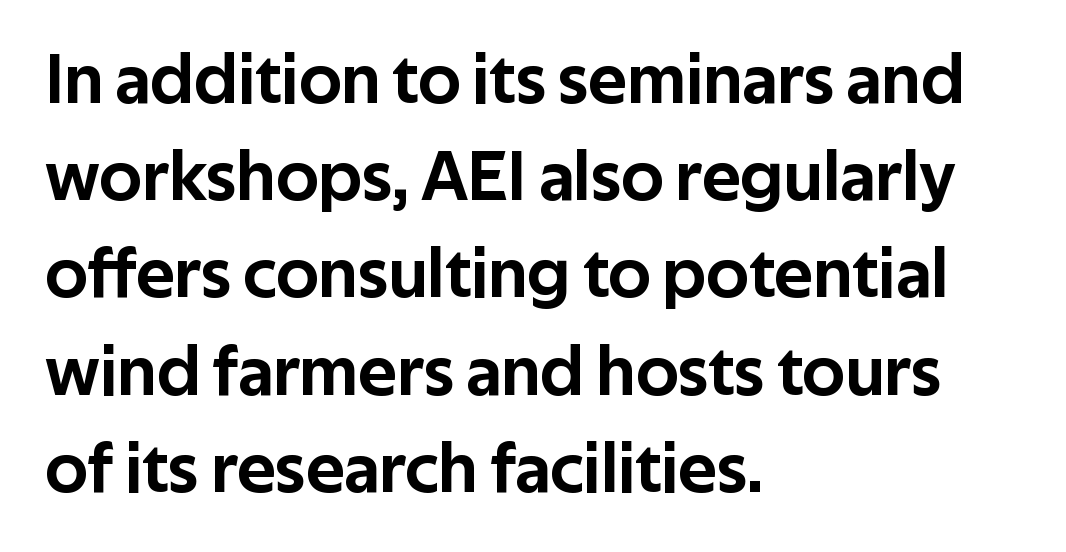
{"serif": "no", "italic": "no", "width": "normal", "stroke_contrast": "low", "x_height": "medium", "monospaced": "no", "underline": "no", "align": "left", "line_spacing": "normal", "line_spacing_ratio": 1.35, "letter_spacing": "normal", "letter_spacing_em": 0.0, "glyph_px": 72}
